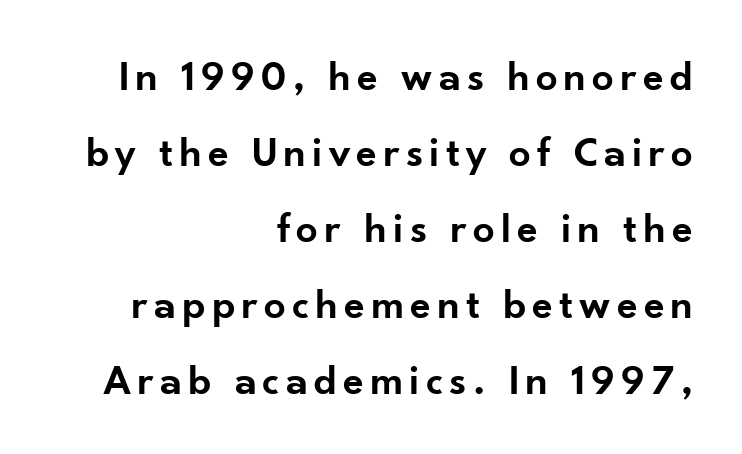
{"serif": "no", "italic": "no", "bold": "semi", "weight": "semibold", "width": "normal", "stroke_contrast": "low", "x_height": "small", "monospaced": "no", "underline": "no", "align": "right", "line_spacing_ratio": 1.77, "glyph_px": 43}
